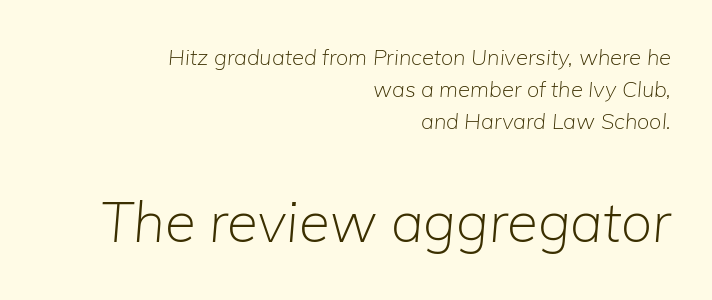
Q: Is the text bold? A: No.
Q: Is the text italic (slanted)? A: Yes, it leans right by about 5 degrees.
Q: Is the text underlined? A: No.
Q: How is the paragraph aligned? A: Right-aligned.
Q: Is the spacing between letters normal or unusually wide? A: Normal.
Q: Is the spacing between lines tight, normal or loose? A: Normal.
Q: Which block of text is set in a larger size, the first (top) or the second (bottom)? A: The second (bottom) one.
Q: Width (condensed, normal, or wide)? A: Normal.
Q: Stroke contrast? A: Low.
Q: x-height? A: Medium.
Q: Monospaced? A: No.
